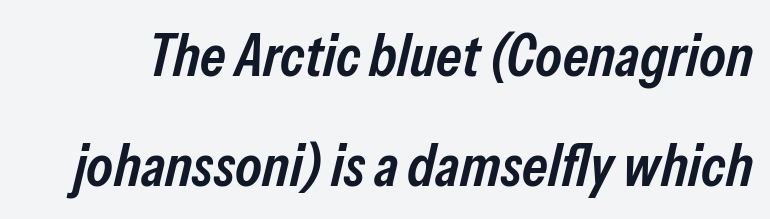
{"italic": "yes", "lean": "right", "slant_degrees": 13, "bold": "semi", "weight": "semibold", "width": "condensed", "stroke_contrast": "low", "x_height": "medium", "monospaced": "no", "underline": "no", "line_spacing_ratio": 1.84, "letter_spacing": "normal", "letter_spacing_em": 0.0, "glyph_px": 60}
